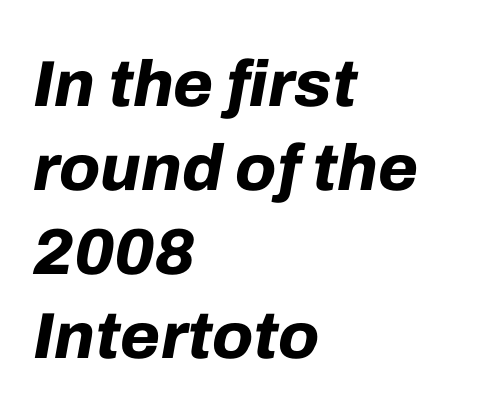
Q: Is the text bold? A: Yes.
Q: Is the text italic (slanted)? A: Yes, it leans right by about 10 degrees.
Q: Is the text underlined? A: No.
Q: How is the paragraph aligned? A: Left-aligned.
Q: Is the spacing between letters normal or unusually wide? A: Normal.
Q: Is the spacing between lines tight, normal or loose? A: Normal.
Q: Width (condensed, normal, or wide)? A: Normal.
Q: Stroke contrast? A: Low.
Q: x-height? A: Medium.
Q: Monospaced? A: No.
